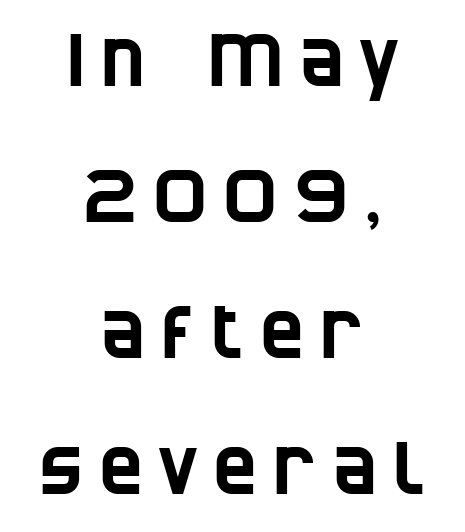
Q: Is the typeface a serif or a sans-serif typeface? A: Sans-serif.
Q: Is the text underlined? A: No.
Q: How is the paragraph aligned? A: Centered.
Q: Is the spacing between letters normal or unusually wide? A: Unusually wide.
Q: Width (condensed, normal, or wide)? A: Condensed.
Q: Stroke contrast? A: Low.
Q: x-height? A: Large.
Q: Monospaced? A: No.
